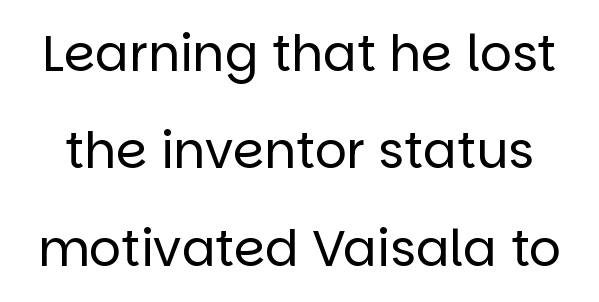
The image shows 50 px regular-weight sans-serif type, upright; set loose line spacing (1.95x), normal letter spacing, not underlined; low stroke contrast and a large x-height.
